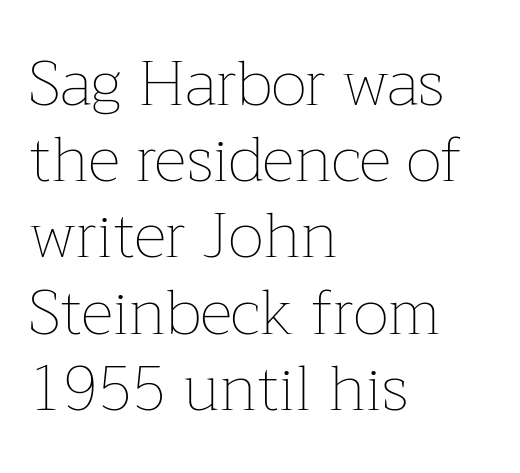
The image shows 63 px thin type, upright; set left-aligned, line spacing 1.21x, normal letter spacing, not underlined; low stroke contrast and a medium x-height.
